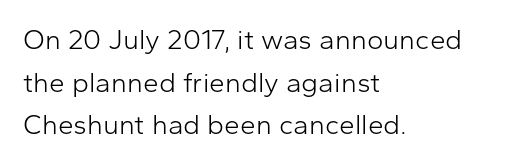
Q: Is the text bold? A: No.
Q: Is the text italic (slanted)? A: No, it is upright.
Q: Is the typeface a serif or a sans-serif typeface? A: Sans-serif.
Q: Is the text underlined? A: No.
Q: How is the paragraph aligned? A: Left-aligned.
Q: Is the spacing between letters normal or unusually wide? A: Normal.
Q: Is the spacing between lines tight, normal or loose? A: Normal.
Q: Width (condensed, normal, or wide)? A: Normal.
Q: Stroke contrast? A: Low.
Q: x-height? A: Medium.
Q: Monospaced? A: No.
